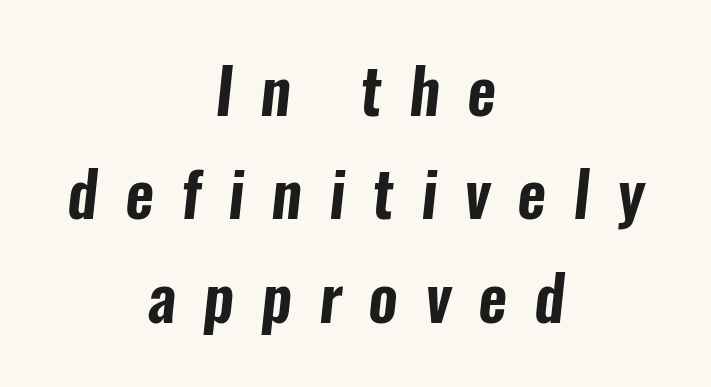
Q: Is the typeface a serif or a sans-serif typeface? A: Sans-serif.
Q: Is the text underlined? A: No.
Q: How is the paragraph aligned? A: Centered.
Q: Is the spacing between letters normal or unusually wide? A: Unusually wide.
Q: Is the spacing between lines tight, normal or loose? A: Normal.
Q: Width (condensed, normal, or wide)? A: Condensed.
Q: Stroke contrast? A: Low.
Q: x-height? A: Medium.
Q: Monospaced? A: No.
